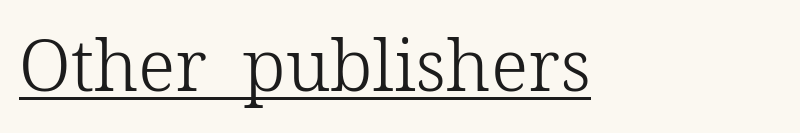
{"serif": "yes", "italic": "no", "bold": "no", "weight": "light", "width": "normal", "stroke_contrast": "low", "x_height": "medium", "monospaced": "no", "underline": "yes", "letter_spacing": "normal", "letter_spacing_em": 0.0, "glyph_px": 72}
